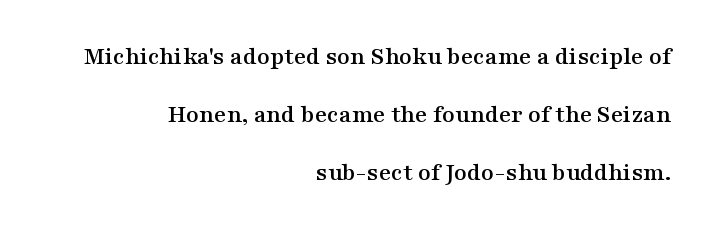
Bare-footed words on every line. The type sits square on the baseline with zero lean. The letterforms sit shoulder to shoulder at normal distance. Interline gaps are noticeably wide in this sample.
